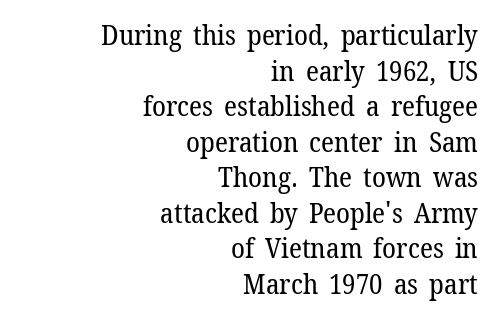
The image shows 28 px regular-weight serif type, upright; set right-aligned, normal line spacing (1.27x), normal letter spacing, not underlined; low stroke contrast and a medium x-height.
